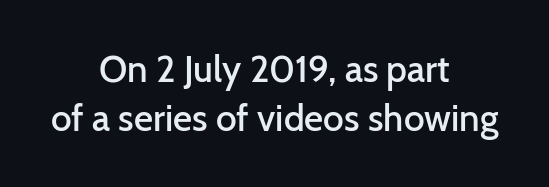
The rendering keeps characters at their native spacing. The letters carry no serifs — their stems end cleanly without finishing strokes. Vertical spacing — default. One-word summary of the alignment: center.
